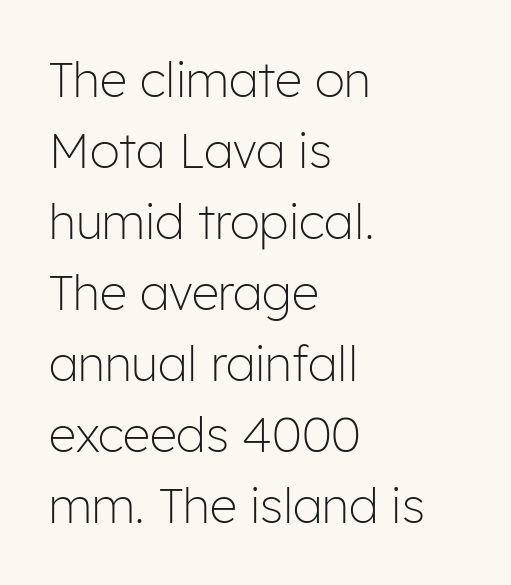
{"serif": "no", "italic": "no", "bold": "no", "weight": "light", "width": "normal", "stroke_contrast": "low", "x_height": "medium", "monospaced": "no", "underline": "no", "align": "left", "line_spacing": "normal", "line_spacing_ratio": 1.48, "letter_spacing": "normal", "letter_spacing_em": 0.0, "glyph_px": 48}
